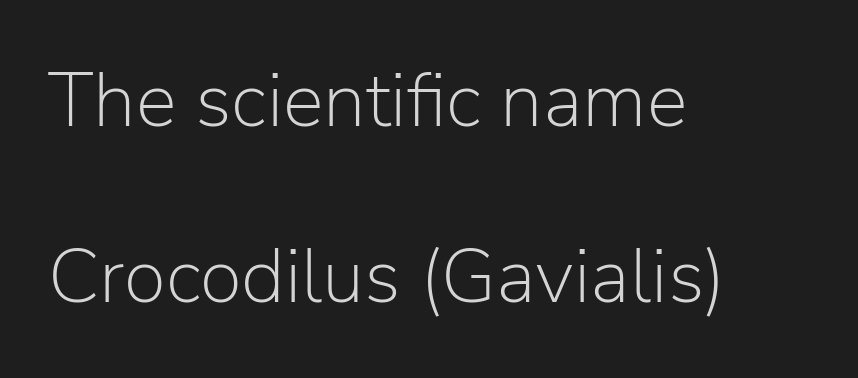
{"serif": "no", "italic": "no", "bold": "no", "weight": "light", "width": "normal", "stroke_contrast": "low", "x_height": "medium", "monospaced": "no", "underline": "no", "align": "left", "line_spacing": "loose", "line_spacing_ratio": 2.28, "letter_spacing": "normal", "letter_spacing_em": 0.0, "glyph_px": 77}
